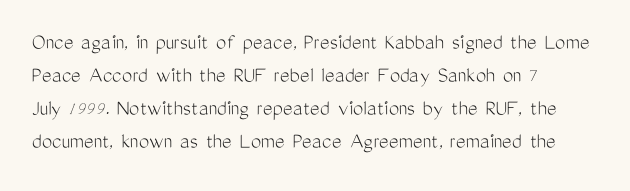
{"italic": "no", "bold": "no", "underline": "no", "align": "left", "line_spacing": "normal", "line_spacing_ratio": 1.44, "letter_spacing": "normal", "letter_spacing_em": 0.0, "glyph_px": 23}
